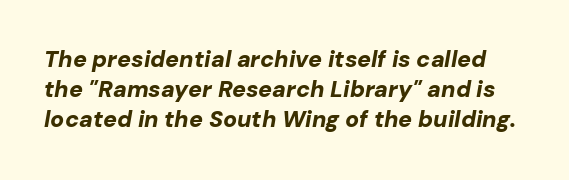
{"italic": "yes", "lean": "right", "slant_degrees": 10, "bold": "yes", "underline": "no", "line_spacing": "normal", "line_spacing_ratio": 1.31, "letter_spacing": "normal", "letter_spacing_em": 0.0, "glyph_px": 23}
